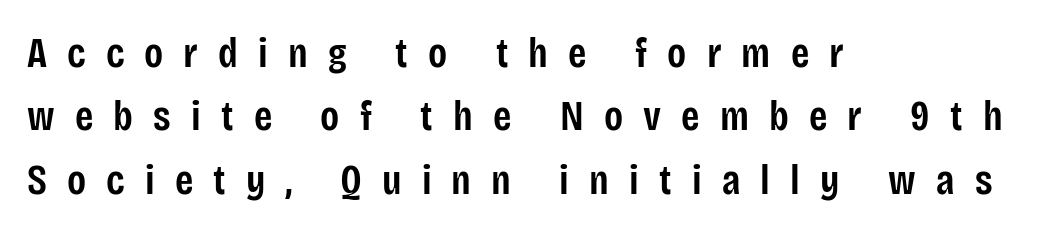
The image shows 42 px semibold, condensed sans-serif type, upright; set left-aligned, normal line spacing (1.51x), unusually wide letter spacing (+0.48 em), not underlined; low stroke contrast and a large x-height.
